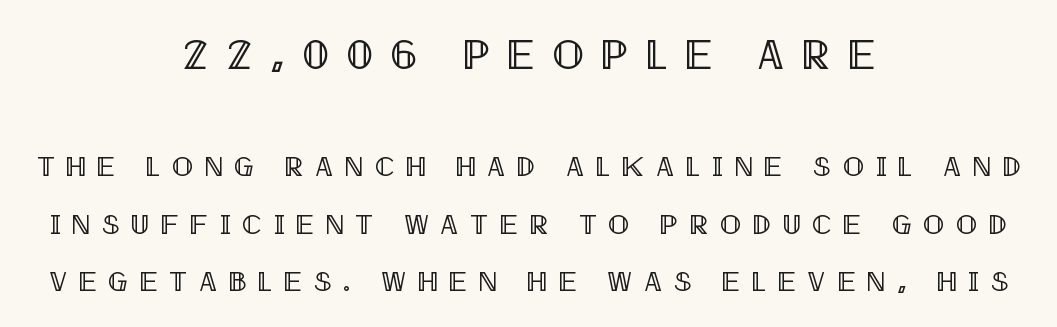
Honestly, the letter spacing is so wide it's the main thing you notice. Vertical strokes here are truly vertical. Leading is clearly above the norm, producing a sparse column. Note the varied advance widths — an 'i' is clearly narrower than an 'm'. The space beneath each line is pristine and unruled. Visually, the top section dominates because its glyphs are scaled up.
